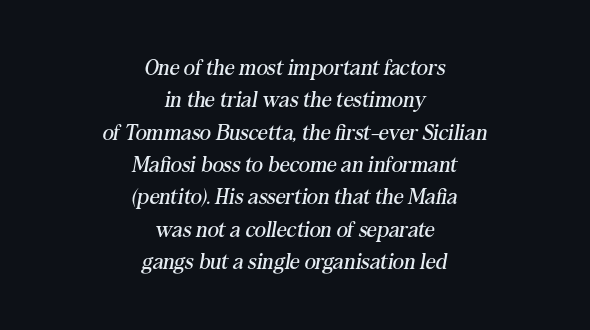
Q: Is the text bold? A: No.
Q: Is the text italic (slanted)? A: Yes, it leans right by about 10 degrees.
Q: Is the text underlined? A: No.
Q: How is the paragraph aligned? A: Centered.
Q: Is the spacing between letters normal or unusually wide? A: Normal.
Q: Is the spacing between lines tight, normal or loose? A: Normal.
